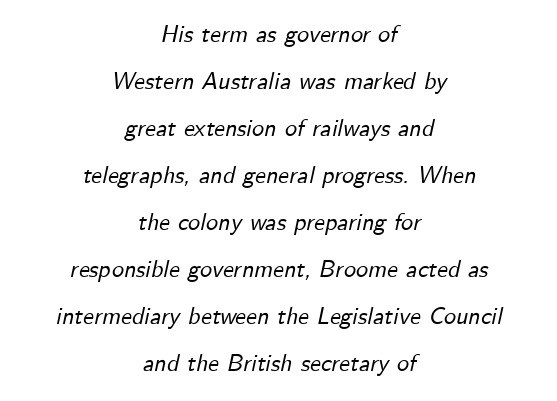
Quick note: underline off. Vertically, the passage feels expansive, rows floating well apart. The letterforms sit shoulder to shoulder at normal distance. The paragraph shown floats in the horizontal middle. The passage shown leans; its letterforms are oblique.
